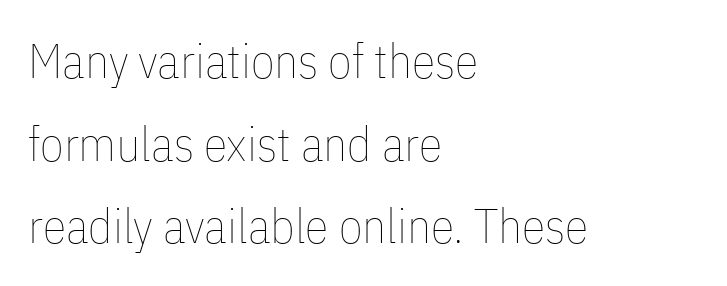
The image shows 48 px thin, condensed type, upright; set left-aligned, line spacing 1.72x, normal letter spacing, not underlined; low stroke contrast and a medium x-height.
